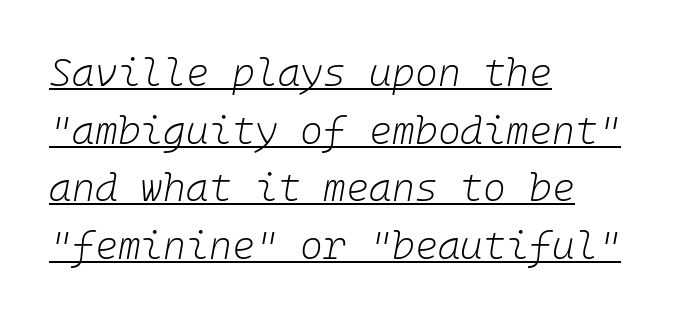
Q: Is the text bold? A: No.
Q: Is the text italic (slanted)? A: Yes, it leans right by about 10 degrees.
Q: Is the text underlined? A: Yes.
Q: How is the paragraph aligned? A: Left-aligned.
Q: Is the spacing between letters normal or unusually wide? A: Normal.
Q: Is the spacing between lines tight, normal or loose? A: Normal.
Q: Width (condensed, normal, or wide)? A: Normal.
Q: Stroke contrast? A: Low.
Q: x-height? A: Medium.
